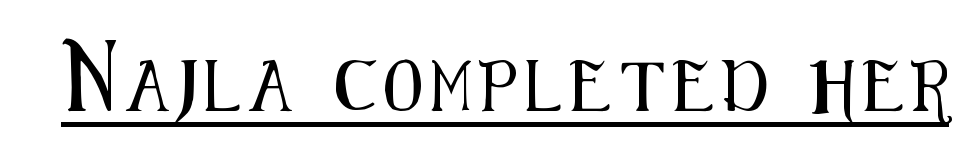
The image shows 50 px condensed type, upright; set underlined; medium stroke contrast and a medium x-height.
